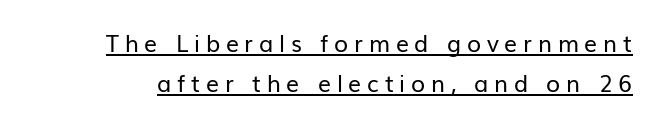
The image shows 23 px text type, upright; set line spacing 1.74x, unusually wide letter spacing (+0.25 em), underlined.
